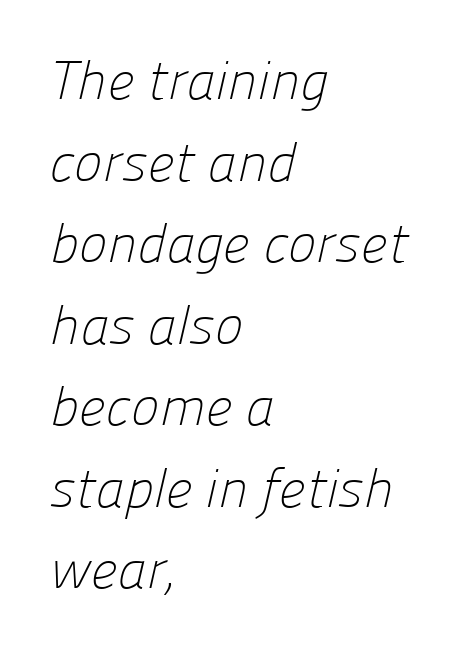
Q: Is the text bold? A: No.
Q: Is the typeface a serif or a sans-serif typeface? A: Sans-serif.
Q: Is the text underlined? A: No.
Q: How is the paragraph aligned? A: Left-aligned.
Q: Is the spacing between letters normal or unusually wide? A: Normal.
Q: Is the spacing between lines tight, normal or loose? A: Normal.
Q: Width (condensed, normal, or wide)? A: Normal.
Q: Stroke contrast? A: Low.
Q: x-height? A: Medium.
Q: Monospaced? A: No.
